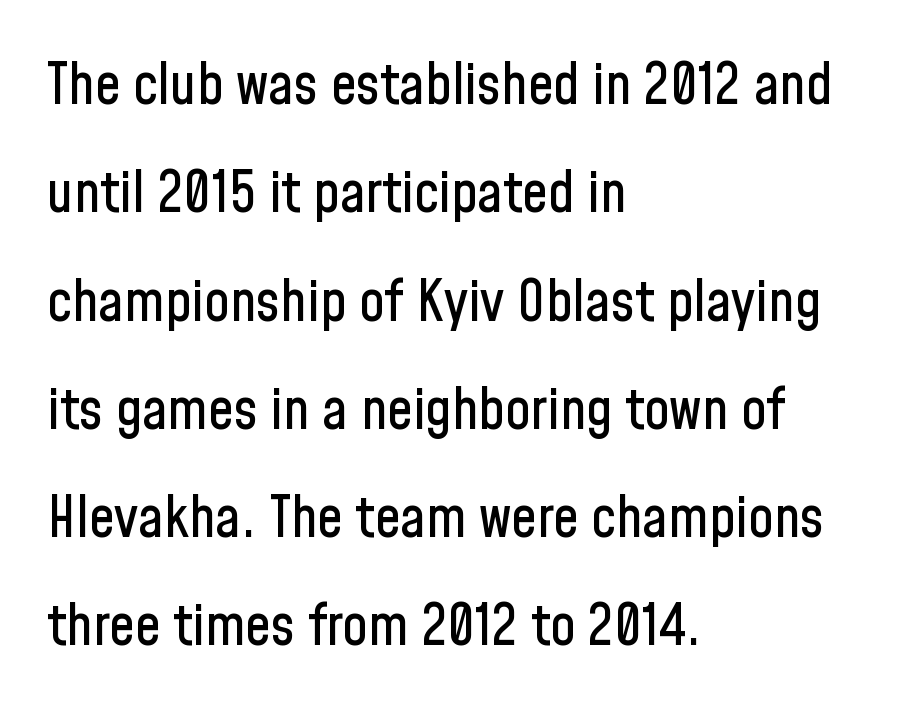
Check the space under the baseline: it is left empty. These lines are rendered in a variable-pitch font. In terms of letterform style, serifs are entirely absent. Line starts are locked; line ends wander. Regarding leading, the lines here are spaced well apart. No italicization has been applied; the sample stays upright.
